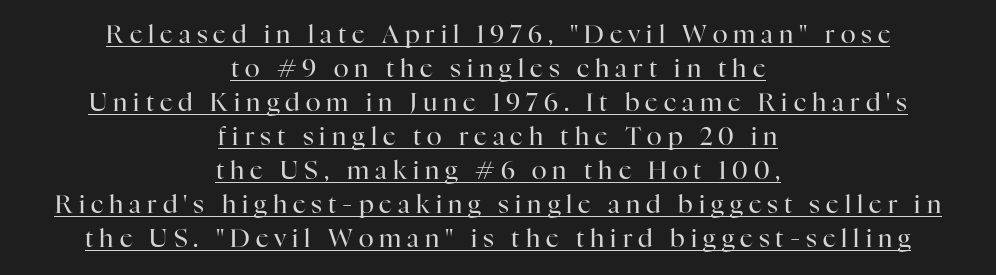
The image shows 25 px text type, upright; set centered, normal line spacing (1.36x), unusually wide letter spacing (+0.24 em), underlined.
